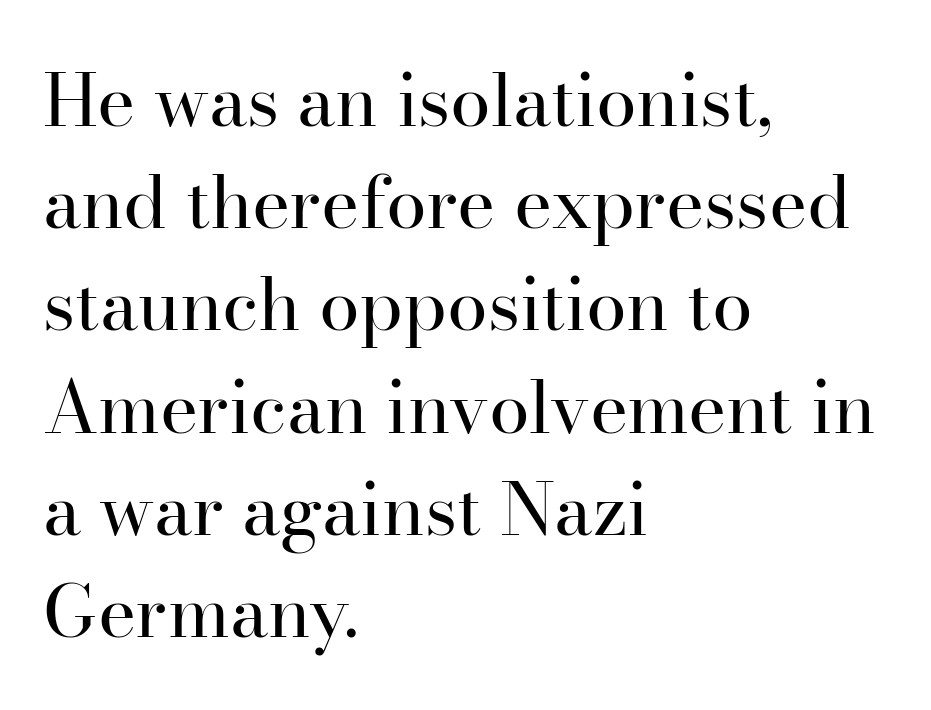
{"serif": "yes", "italic": "no", "bold": "no", "weight": "regular", "width": "normal", "stroke_contrast": "high", "x_height": "small", "monospaced": "no", "underline": "no", "align": "left", "line_spacing": "normal", "line_spacing_ratio": 1.4, "letter_spacing": "normal", "letter_spacing_em": 0.0, "glyph_px": 73}
